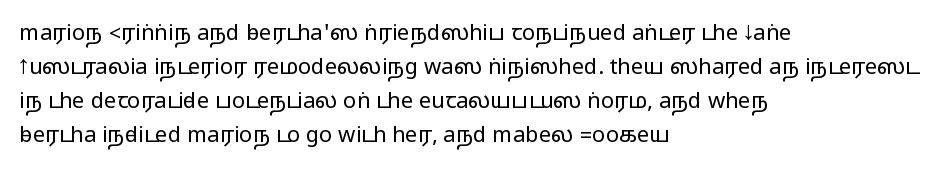
Q: Is the text italic (slanted)? A: No, it is upright.
Q: Is the text underlined? A: No.
Q: How is the paragraph aligned? A: Left-aligned.
Q: Is the spacing between letters normal or unusually wide? A: Normal.
Q: Is the spacing between lines tight, normal or loose? A: Normal.
